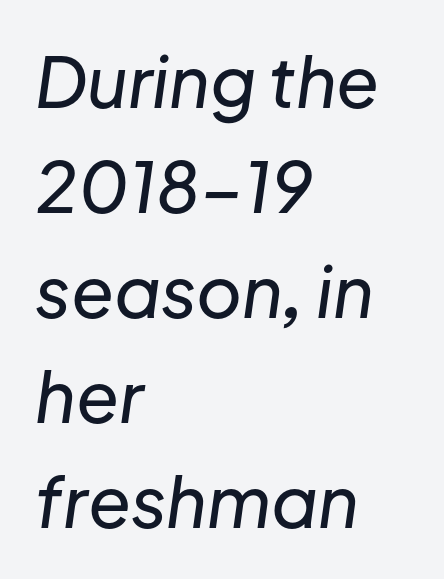
Do the characters align in a grid? No, the font is proportional. Letters rest on an invisible, unmarked baseline. Notice how descenders clear the ascenders below comfortably — that's standard leading. Looking at the ascenders, they clearly lean. The setting favours the left margin, as ordinary paragraphs usually do.
